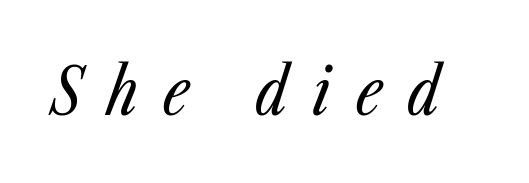
Q: Is the text bold? A: No.
Q: Is the text italic (slanted)? A: Yes, it leans right by about 23 degrees.
Q: Is the text underlined? A: No.
Q: Is the spacing between letters normal or unusually wide? A: Unusually wide.
Q: Width (condensed, normal, or wide)? A: Condensed.
Q: Stroke contrast? A: Low.
Q: x-height? A: Medium.
Q: Monospaced? A: No.
